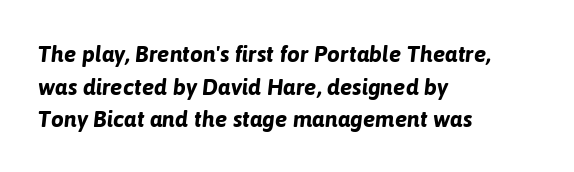
Q: Is the text bold? A: Yes.
Q: Is the text italic (slanted)? A: Yes, it leans right by about 6 degrees.
Q: Is the text underlined? A: No.
Q: How is the paragraph aligned? A: Left-aligned.
Q: Is the spacing between letters normal or unusually wide? A: Normal.
Q: Is the spacing between lines tight, normal or loose? A: Normal.
